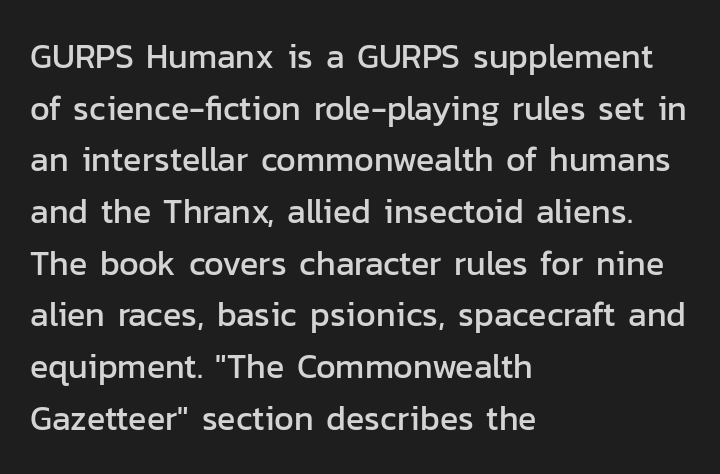
Q: Is the text italic (slanted)? A: No, it is upright.
Q: Is the typeface a serif or a sans-serif typeface? A: Sans-serif.
Q: Is the text underlined? A: No.
Q: How is the paragraph aligned? A: Left-aligned.
Q: Is the spacing between letters normal or unusually wide? A: Normal.
Q: Is the spacing between lines tight, normal or loose? A: Normal.
Q: Width (condensed, normal, or wide)? A: Normal.
Q: Stroke contrast? A: Low.
Q: x-height? A: Medium.
Q: Monospaced? A: No.
